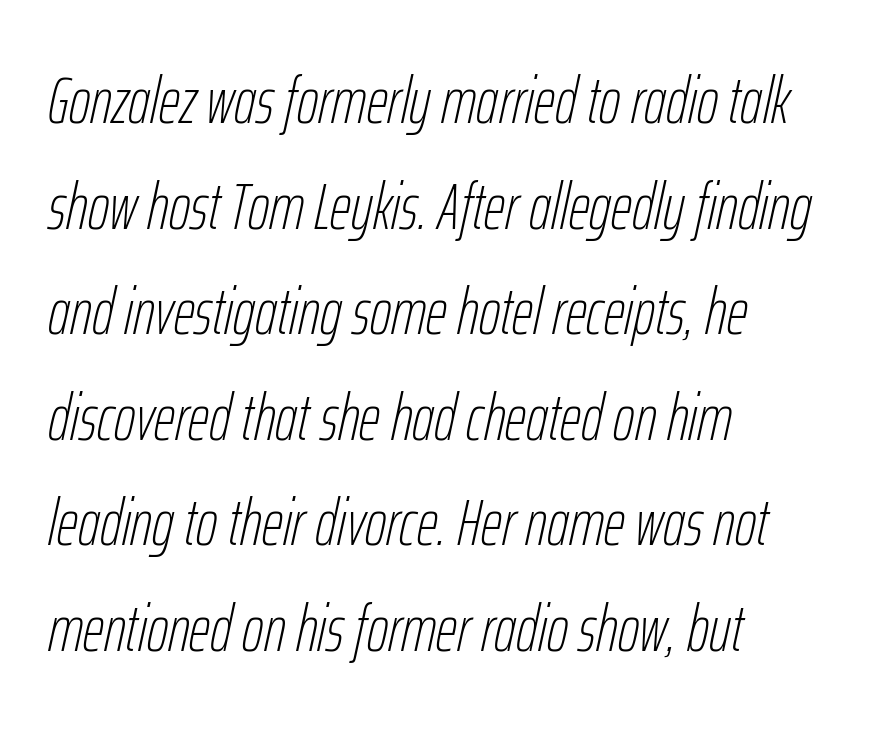
The image shows 66 px thin, condensed type, italic (leaning right); set left-aligned, normal line spacing (1.6x), normal letter spacing, not underlined; low stroke contrast and a medium x-height.
